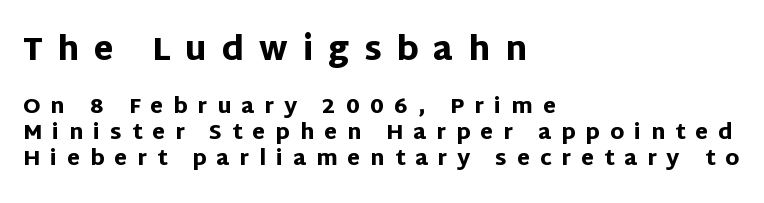
Q: Is the text bold? A: Yes.
Q: Is the text italic (slanted)? A: No, it is upright.
Q: Is the typeface a serif or a sans-serif typeface? A: Sans-serif.
Q: Is the text underlined? A: No.
Q: How is the paragraph aligned? A: Left-aligned.
Q: Is the spacing between letters normal or unusually wide? A: Unusually wide.
Q: Which block of text is set in a larger size, the first (top) or the second (bottom)? A: The first (top) one.
Q: Width (condensed, normal, or wide)? A: Normal.
Q: Stroke contrast? A: Low.
Q: x-height? A: Large.
Q: Monospaced? A: No.
